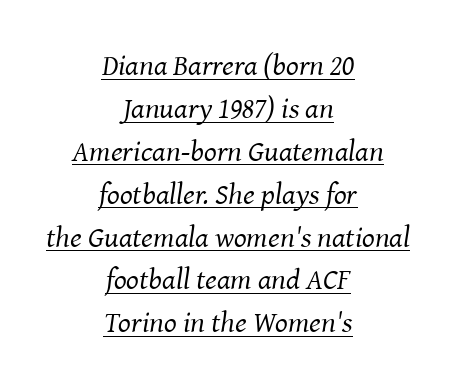
Q: Is the text bold? A: No.
Q: Is the text italic (slanted)? A: Yes, it leans right by about 8 degrees.
Q: Is the typeface a serif or a sans-serif typeface? A: Serif.
Q: Is the text underlined? A: Yes.
Q: How is the paragraph aligned? A: Centered.
Q: Is the spacing between letters normal or unusually wide? A: Normal.
Q: Is the spacing between lines tight, normal or loose? A: Normal.
Q: Width (condensed, normal, or wide)? A: Normal.
Q: Stroke contrast? A: Medium.
Q: x-height? A: Medium.
Q: Monospaced? A: No.
